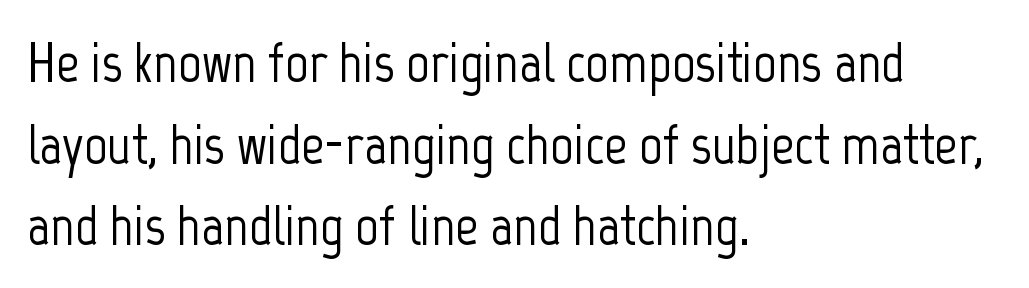
Nobody drew a line under any word here. Regarding serifs, this sample does without them. The compositor pushed each line to the left boundary. The axis of the letterforms is exactly vertical. Baseline-to-baseline distance is the conventional proportion of letter height. Nobody touched the tracking dial on this one.
